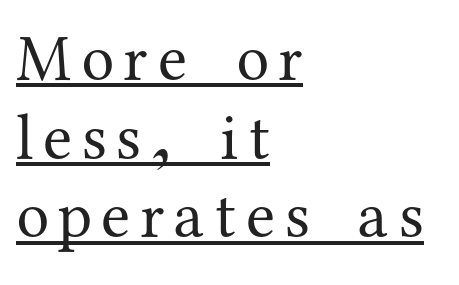
The words here are underlined. Nothing heavy about these letters — not bold at all. Do the characters align in a grid? No, the font is proportional. These lines are set flush left with a ragged right edge. Posture: straight, roman, zero tilt. Type style note: has serifs.
